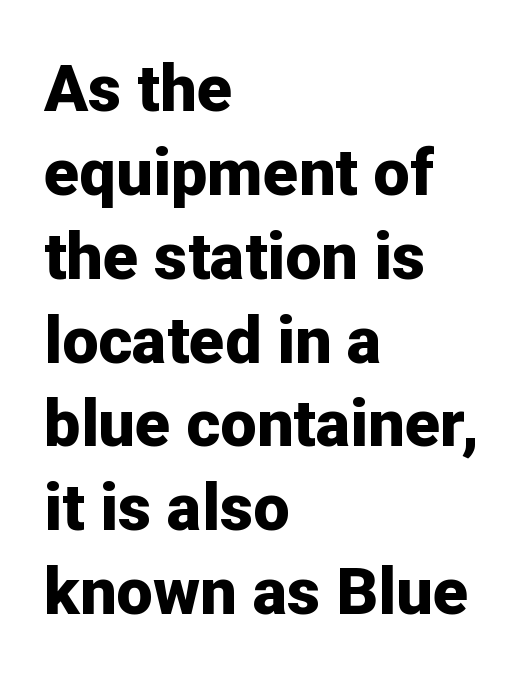
The image shows 65 px bold sans-serif type, upright; set left-aligned, normal line spacing (1.29x), normal letter spacing, not underlined; low stroke contrast and a medium x-height.
